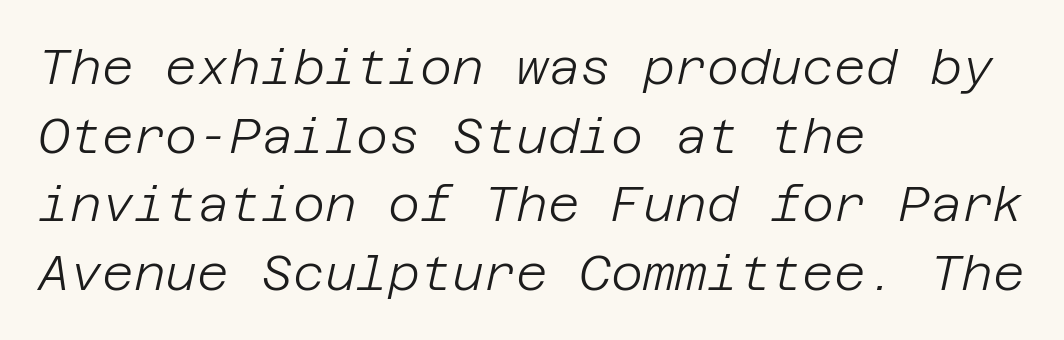
The image shows 49 px light type, italic (leaning right); set left-aligned, normal line spacing (1.4x), normal letter spacing, not underlined; low stroke contrast and a large x-height.
